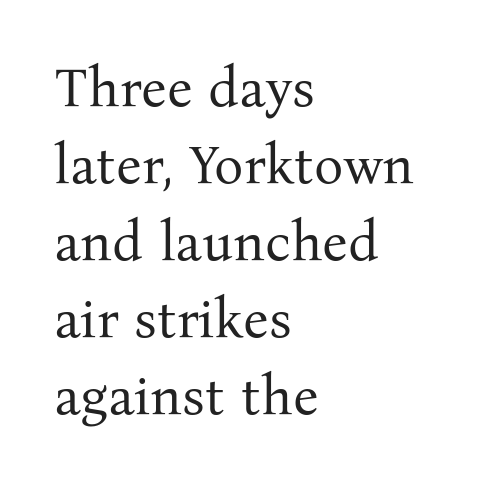
{"serif": "yes", "italic": "no", "bold": "no", "weight": "regular", "width": "normal", "stroke_contrast": "medium", "x_height": "medium", "monospaced": "no", "underline": "no", "align": "left", "line_spacing": "normal", "line_spacing_ratio": 1.4, "letter_spacing": "normal", "letter_spacing_em": 0.0, "glyph_px": 55}
